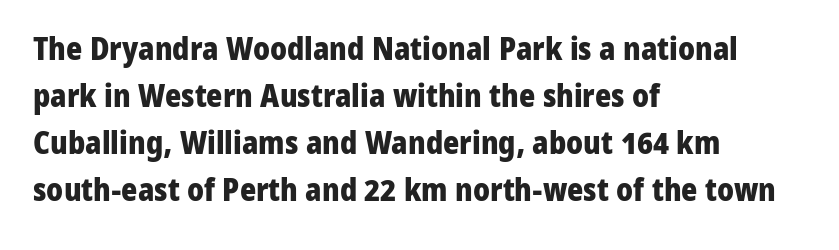
Q: Is the text bold? A: Yes.
Q: Is the text italic (slanted)? A: No, it is upright.
Q: Is the typeface a serif or a sans-serif typeface? A: Sans-serif.
Q: Is the text underlined? A: No.
Q: How is the paragraph aligned? A: Left-aligned.
Q: Is the spacing between letters normal or unusually wide? A: Normal.
Q: Is the spacing between lines tight, normal or loose? A: Normal.
Q: Width (condensed, normal, or wide)? A: Normal.
Q: Stroke contrast? A: Low.
Q: x-height? A: Medium.
Q: Monospaced? A: No.
